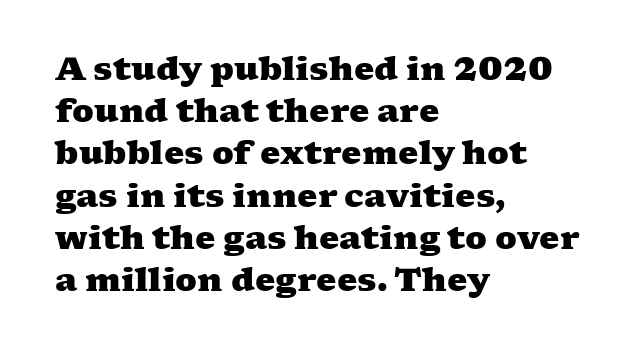
Q: Is the text bold? A: Yes.
Q: Is the typeface a serif or a sans-serif typeface? A: Serif.
Q: Is the text underlined? A: No.
Q: How is the paragraph aligned? A: Left-aligned.
Q: Is the spacing between letters normal or unusually wide? A: Normal.
Q: Is the spacing between lines tight, normal or loose? A: Normal.
Q: Width (condensed, normal, or wide)? A: Wide.
Q: Stroke contrast? A: Medium.
Q: x-height? A: Medium.
Q: Monospaced? A: No.
